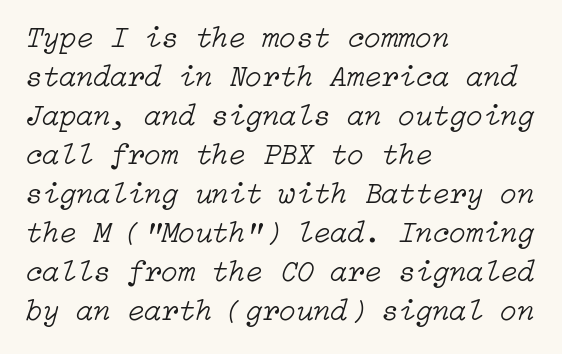
{"italic": "yes", "lean": "right", "slant_degrees": 15, "bold": "no", "weight": "light", "width": "normal", "stroke_contrast": "low", "x_height": "medium", "underline": "no", "align": "left", "line_spacing": "normal", "line_spacing_ratio": 1.26, "letter_spacing": "normal", "letter_spacing_em": 0.0, "glyph_px": 31}
